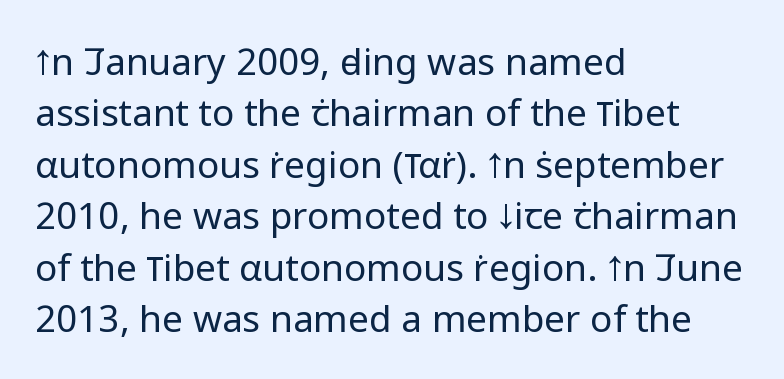
The typeface has the unassuming heft of standard copy or less. The lettering holds an erect, upright posture throughout. A normal amount of white space separates one row of letters from the next. Do the characters align in a grid? No, the font is proportional. Type style note: lacks serifs. The space directly below the letters is spotless.
